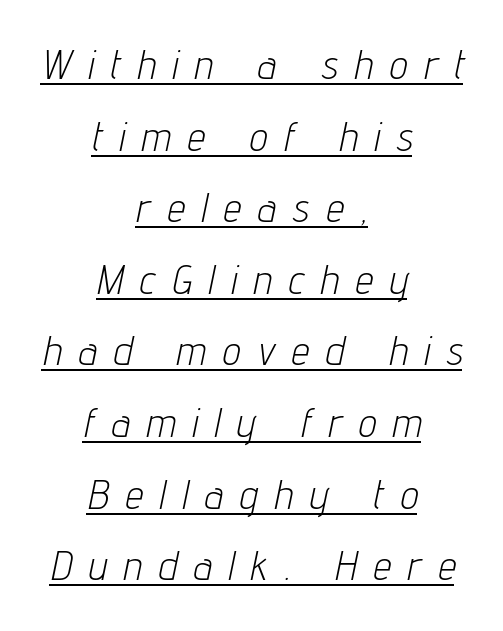
Q: Is the text bold? A: No.
Q: Is the text italic (slanted)? A: Yes, it leans right by about 12 degrees.
Q: Is the text underlined? A: Yes.
Q: How is the paragraph aligned? A: Centered.
Q: Is the spacing between letters normal or unusually wide? A: Unusually wide.
Q: Width (condensed, normal, or wide)? A: Condensed.
Q: Stroke contrast? A: Low.
Q: x-height? A: Medium.
Q: Monospaced? A: No.
